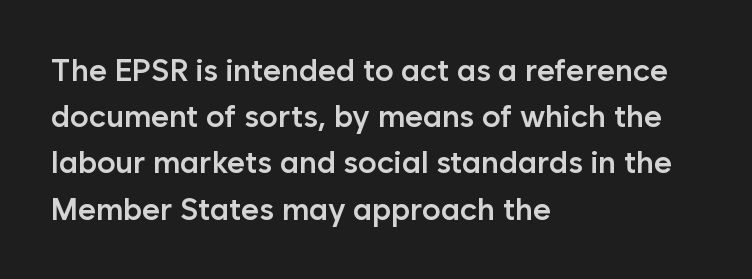
The image shows 31 px semibold sans-serif type, upright; set left-aligned, normal line spacing (1.49x), normal letter spacing, not underlined; low stroke contrast and a medium x-height.
